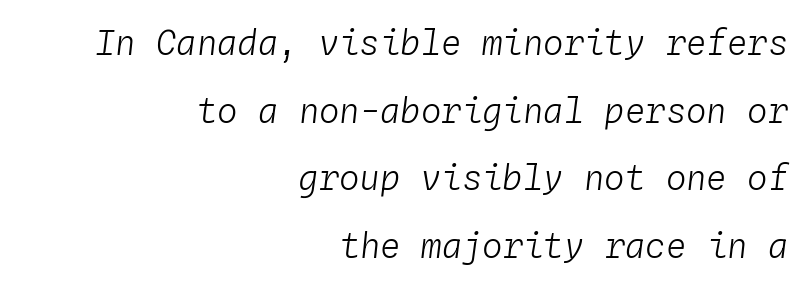
Clear beneath every line of the passage. The block of text is sparse from top to bottom, with ample space between rows. Look at the tracking — it's just the regular setting, nothing added. The lettering tilts uniformly, giving the passage an italic look. Which margin do the lines hug? The right one — the left edge is uneven.
